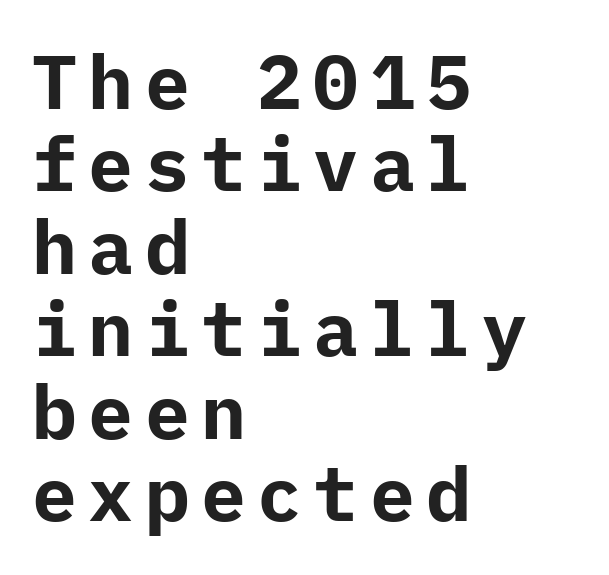
The image shows 75 px bold sans-serif type, upright; set left-aligned, tight line spacing (1.1x), not underlined; low stroke contrast and a medium x-height.
